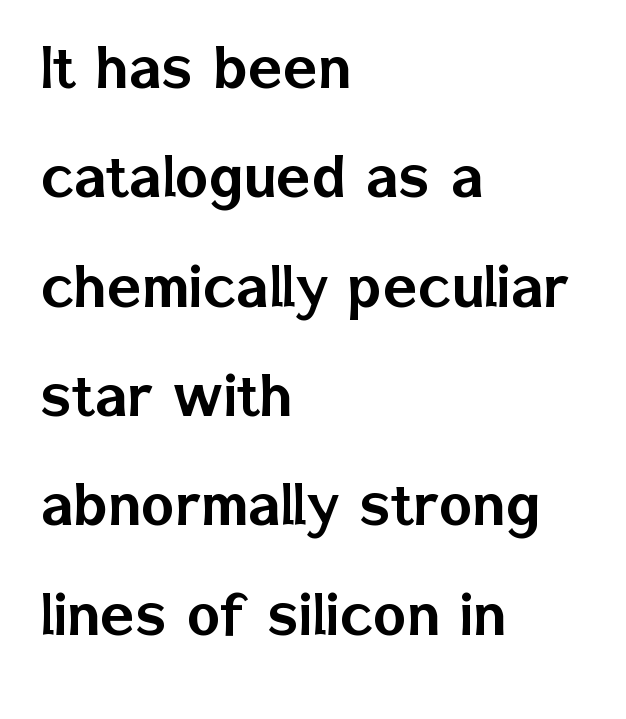
The image shows 71 px sans-serif type, upright; set left-aligned, normal line spacing (1.54x), normal letter spacing, not underlined; low stroke contrast and a medium x-height.
